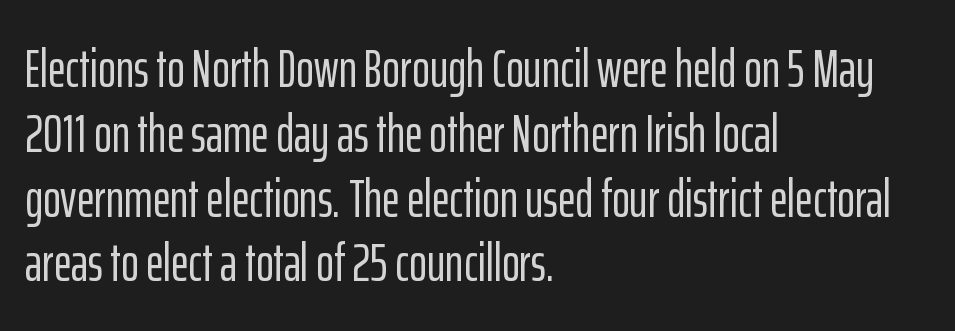
Q: Is the text italic (slanted)? A: No, it is upright.
Q: Is the typeface a serif or a sans-serif typeface? A: Sans-serif.
Q: Is the text underlined? A: No.
Q: How is the paragraph aligned? A: Left-aligned.
Q: Is the spacing between letters normal or unusually wide? A: Normal.
Q: Width (condensed, normal, or wide)? A: Condensed.
Q: Stroke contrast? A: Low.
Q: x-height? A: Medium.
Q: Monospaced? A: No.
